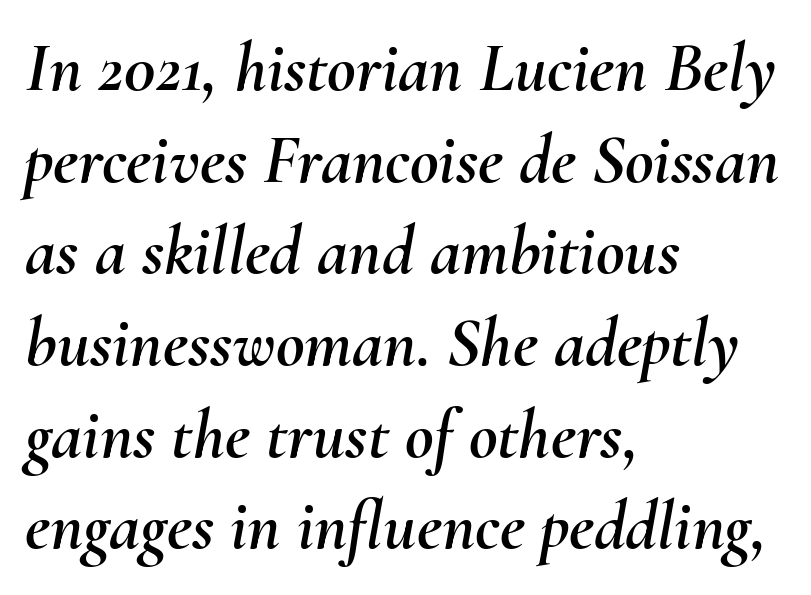
{"italic": "yes", "lean": "right", "slant_degrees": 10, "width": "normal", "stroke_contrast": "medium", "x_height": "small", "monospaced": "no", "underline": "no", "align": "left", "line_spacing": "normal", "line_spacing_ratio": 1.31, "letter_spacing": "normal", "letter_spacing_em": 0.0, "glyph_px": 70}
